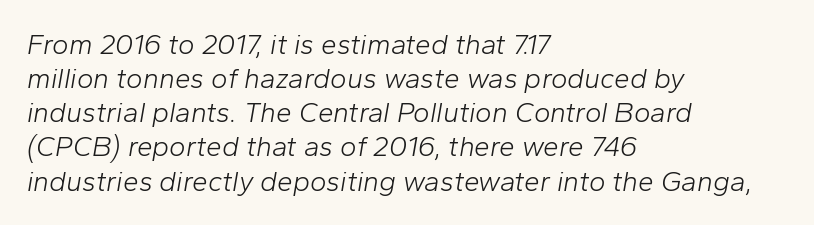
This rendering features lettering with no underline. Words appear dense and cohesive because spacing is normal. Is the type heavy? It reads as light-to-regular instead. The face used here has a pronounced slope to its letters. Spacing verdict: proportional, widths tailored to each character.
